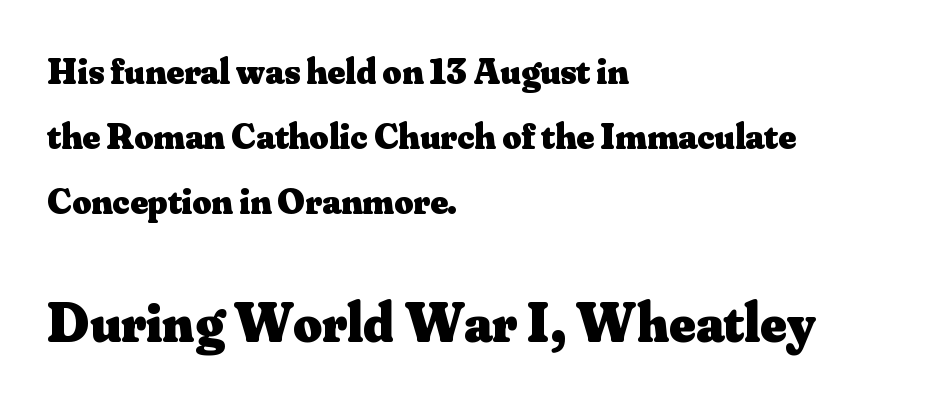
A dark, heavy texture on the line: the type is bold. The letters sit at their default tracking, neither squeezed nor spread. This sample has the flowing, uneven cadence of proportional lettering. The setting favours the left margin, as ordinary paragraphs usually do. Observe the serifs anchoring each vertical stroke in this sample. Tall strokes in this sample are plumb rather than angled.
